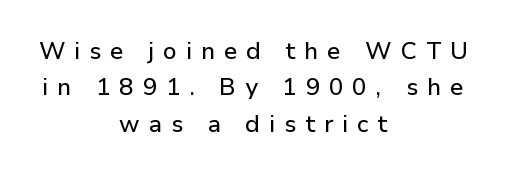
Q: Is the text italic (slanted)? A: No, it is upright.
Q: Is the text underlined? A: No.
Q: How is the paragraph aligned? A: Centered.
Q: Is the spacing between letters normal or unusually wide? A: Unusually wide.
Q: Is the spacing between lines tight, normal or loose? A: Normal.
